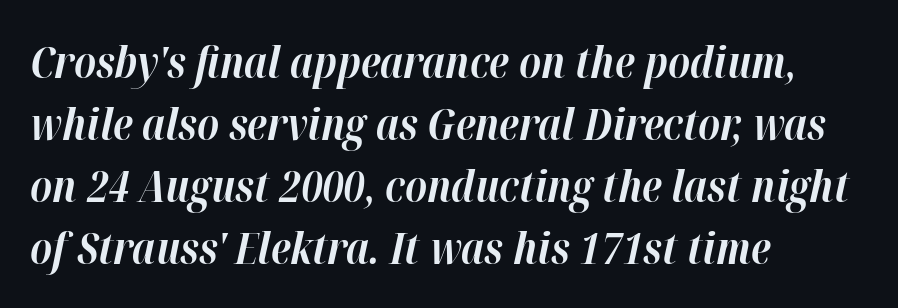
The glyphs have the mass of a bold cut. Reading down the block, your eye returns to a fixed left position each line. Caption: standard tracking, unaltered. The rendering uses natural spacing where letterforms have individual widths. The rows are spaced the way most documents space them.
